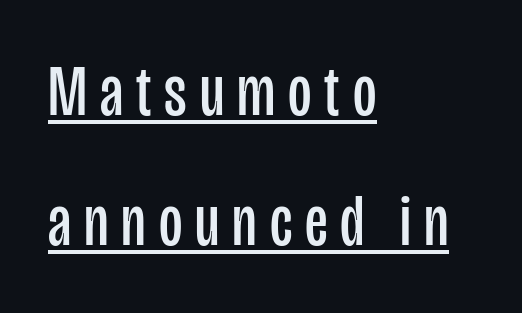
The passage shown is typed in a proportional face where columns would drift. Visually the block forms a straight wall on the left and a jagged coastline on the right. Each line of the rendering has a horizontal stroke beneath the glyphs. You can tell from the bare stems that sans-serif type was used.
